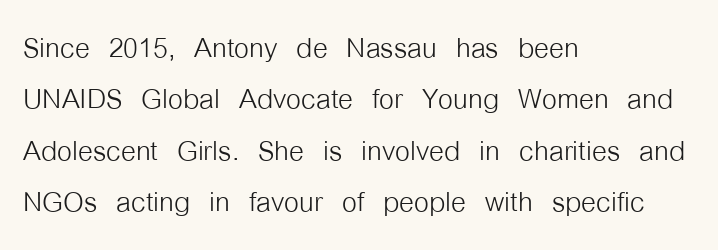
Q: Is the text bold? A: No.
Q: Is the text italic (slanted)? A: No, it is upright.
Q: Is the typeface a serif or a sans-serif typeface? A: Sans-serif.
Q: Is the text underlined? A: No.
Q: How is the paragraph aligned? A: Left-aligned.
Q: Is the spacing between letters normal or unusually wide? A: Normal.
Q: Is the spacing between lines tight, normal or loose? A: Normal.
Q: Width (condensed, normal, or wide)? A: Condensed.
Q: Stroke contrast? A: Low.
Q: x-height? A: Medium.
Q: Monospaced? A: No.
